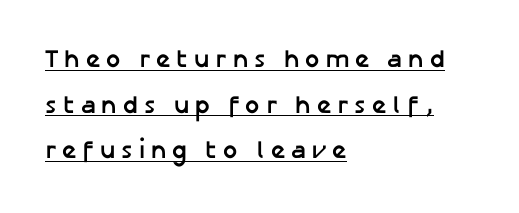
The image shows 25 px bold type, upright; set left-aligned, line spacing 1.83x, unusually wide letter spacing (+0.24 em), underlined.
